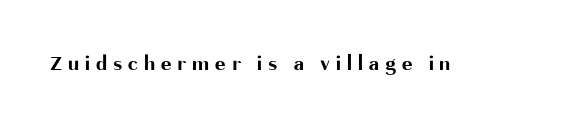
The image shows 22 px bold type, upright; set unusually wide letter spacing (+0.27 em), not underlined.
